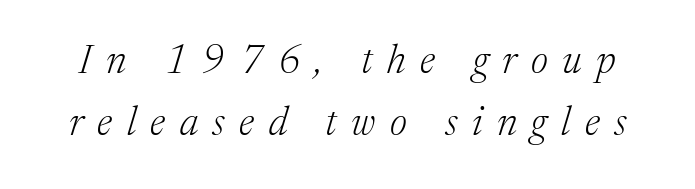
This reads as an unemphasized weight, regular at the heaviest. Designer's note — italics engaged. Evenly set lines give the paragraph a standard silhouette. Old-style or modern, the face here clearly has serifs.
